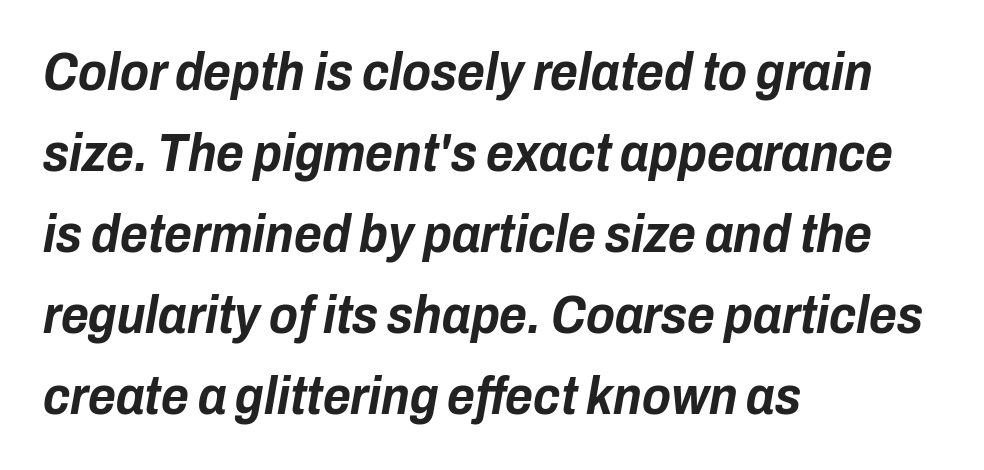
Q: Is the text bold? A: Yes.
Q: Is the text italic (slanted)? A: Yes, it leans right by about 10 degrees.
Q: Is the text underlined? A: No.
Q: How is the paragraph aligned? A: Left-aligned.
Q: Is the spacing between letters normal or unusually wide? A: Normal.
Q: Is the spacing between lines tight, normal or loose? A: Normal.
Q: Width (condensed, normal, or wide)? A: Condensed.
Q: Stroke contrast? A: Low.
Q: x-height? A: Medium.
Q: Monospaced? A: No.
